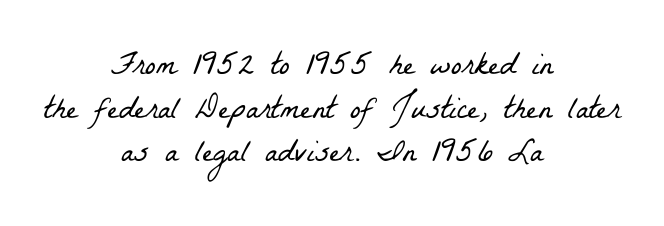
{"serif": "yes", "bold": "no", "weight": "light", "width": "condensed", "stroke_contrast": "low", "x_height": "medium", "monospaced": "no", "underline": "no", "align": "center", "line_spacing": "normal", "line_spacing_ratio": 1.36, "letter_spacing": "normal", "letter_spacing_em": 0.0, "glyph_px": 32}
